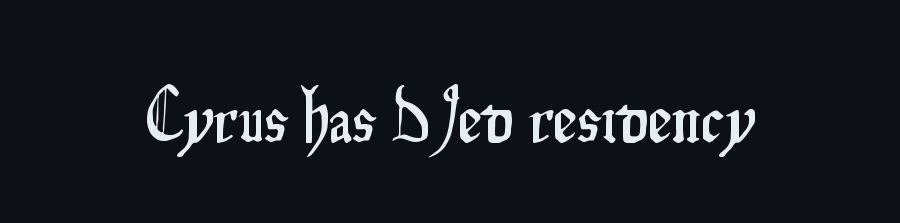
The image shows 75 px condensed sans-serif type, upright; set normal letter spacing, not underlined; low stroke contrast and a small x-height.
